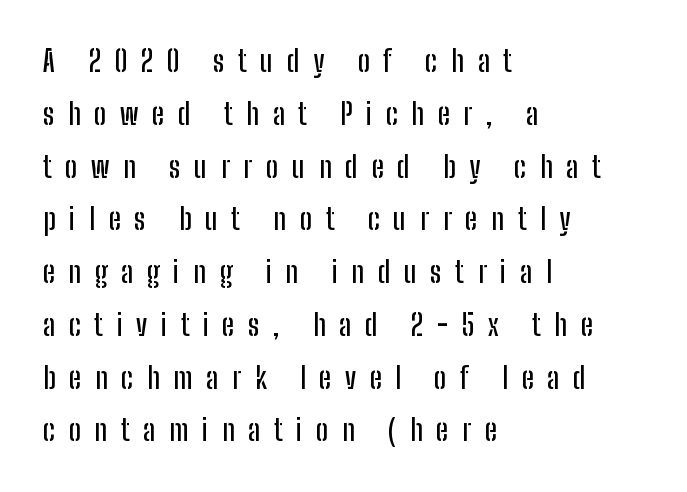
The image shows 29 px condensed sans-serif type, upright; set left-aligned, line spacing 1.82x, unusually wide letter spacing (+0.47 em), not underlined; low stroke contrast and a medium x-height.
